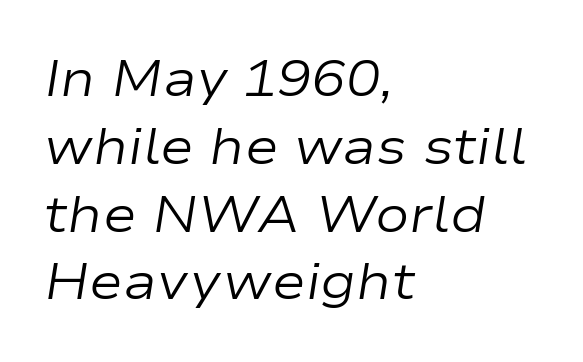
Q: Is the text bold? A: No.
Q: Is the text italic (slanted)? A: Yes, it leans right by about 9 degrees.
Q: Is the text underlined? A: No.
Q: How is the paragraph aligned? A: Left-aligned.
Q: Is the spacing between letters normal or unusually wide? A: Normal.
Q: Is the spacing between lines tight, normal or loose? A: Normal.
Q: Width (condensed, normal, or wide)? A: Wide.
Q: Stroke contrast? A: Low.
Q: x-height? A: Medium.
Q: Monospaced? A: No.
